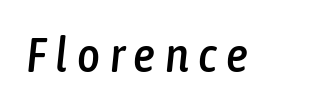
Q: Is the text italic (slanted)? A: Yes, it leans right by about 6 degrees.
Q: Is the text underlined? A: No.
Q: Width (condensed, normal, or wide)? A: Condensed.
Q: Stroke contrast? A: Low.
Q: x-height? A: Medium.
Q: Monospaced? A: No.
